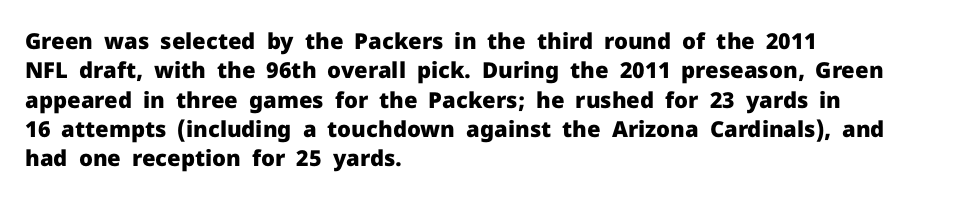
Every character sits straight up, as roman type does. Visually the block forms a straight wall on the left and a jagged coastline on the right. I'd describe the lettering as bold — thick and assertive. Unmarked baselines from the first word to the last.
